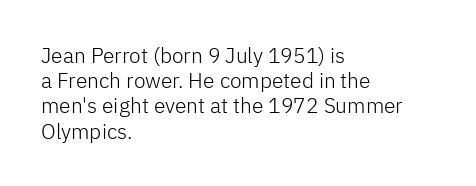
The image shows 21 px text type, upright; set left-aligned, line spacing 1.2x, normal letter spacing, not underlined.
